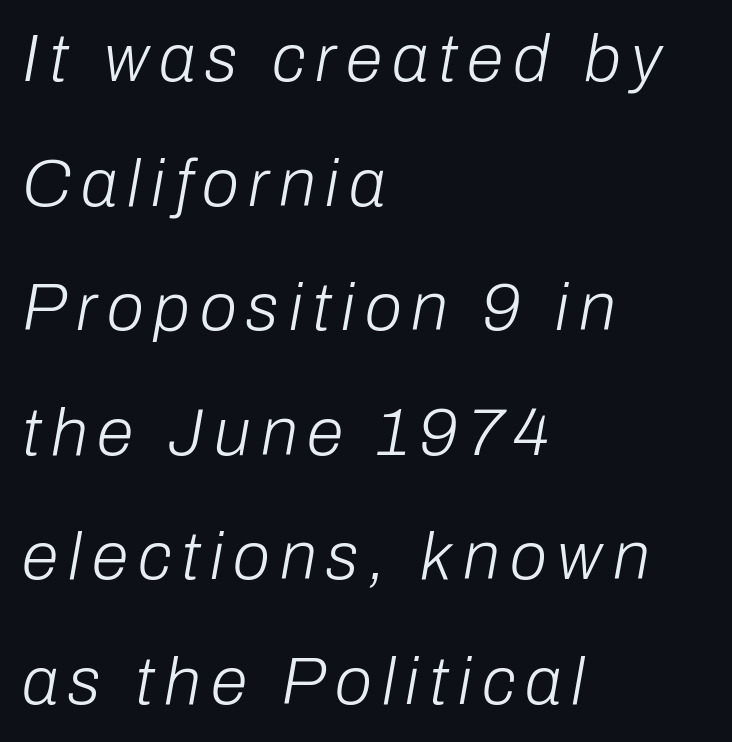
{"italic": "yes", "lean": "right", "slant_degrees": 10, "bold": "no", "weight": "light", "width": "normal", "stroke_contrast": "low", "x_height": "medium", "monospaced": "no", "underline": "no", "align": "left", "line_spacing_ratio": 1.86, "glyph_px": 67}
